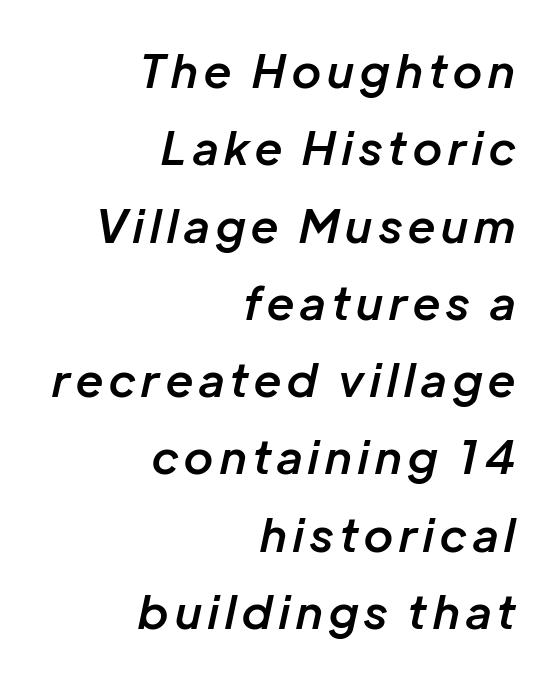
The image shows 46 px semibold type, italic (leaning right); set right-aligned, normal line spacing (1.68x), not underlined; low stroke contrast and a medium x-height.
